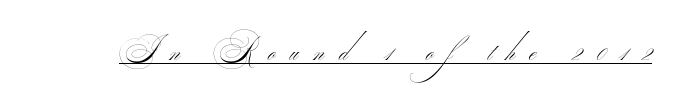
{"serif": "no", "bold": "no", "weight": "thin", "width": "wide", "stroke_contrast": "medium", "monospaced": "no", "underline": "yes", "letter_spacing": "wide", "letter_spacing_em": 0.48, "glyph_px": 31}
